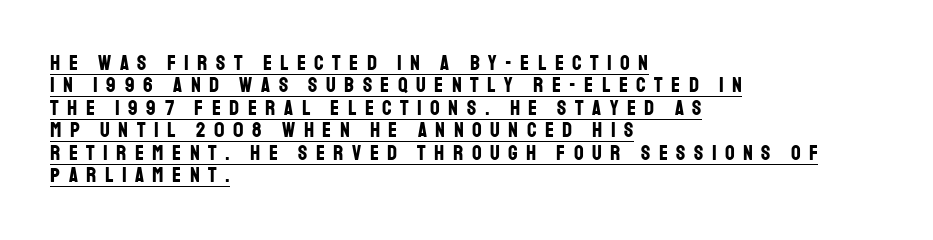
Q: Is the text bold? A: Yes.
Q: Is the text italic (slanted)? A: No, it is upright.
Q: Is the text underlined? A: Yes.
Q: How is the paragraph aligned? A: Left-aligned.
Q: Is the spacing between letters normal or unusually wide? A: Unusually wide.
Q: Is the spacing between lines tight, normal or loose? A: Tight.
